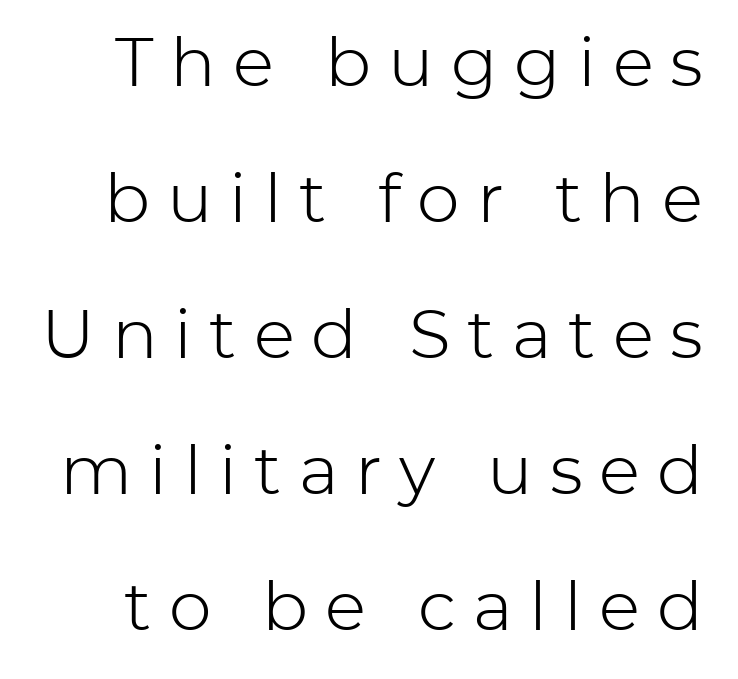
{"serif": "no", "italic": "no", "bold": "no", "weight": "light", "width": "normal", "stroke_contrast": "low", "x_height": "medium", "monospaced": "no", "underline": "no", "line_spacing": "loose", "line_spacing_ratio": 2.0, "letter_spacing": "wide", "letter_spacing_em": 0.25, "glyph_px": 68}
